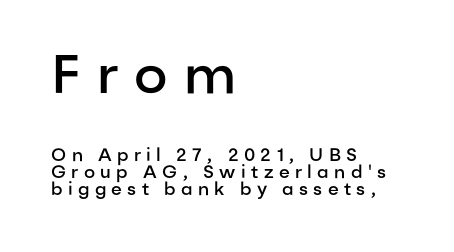
{"serif": "no", "italic": "no", "bold": "semi", "weight": "semibold", "width": "normal", "stroke_contrast": "low", "x_height": "medium", "monospaced": "no", "underline": "no", "align": "left", "line_spacing": "tight", "line_spacing_ratio": 0.97, "letter_spacing": "wide", "letter_spacing_em": 0.3, "larger_block": "first", "size_ratio": 3.0, "glyph_px": 54}
